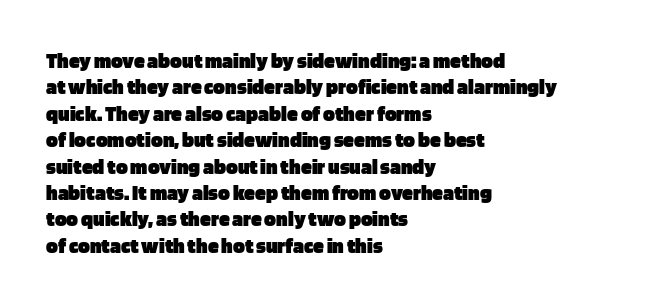
The image shows 22 px bold type, upright; set left-aligned, line spacing 1.2x, normal letter spacing, not underlined.
